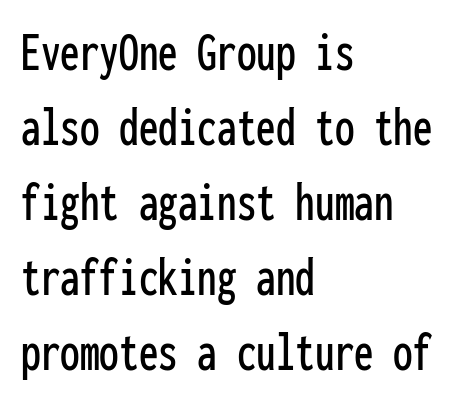
The typography opts for an upright posture over an oblique one. Bare-footed words on every line. Vertically, the passage feels balanced, rows spaced as you'd expect. The face used here is monospaced, like something from a code editor. Type style note: lacks serifs.
